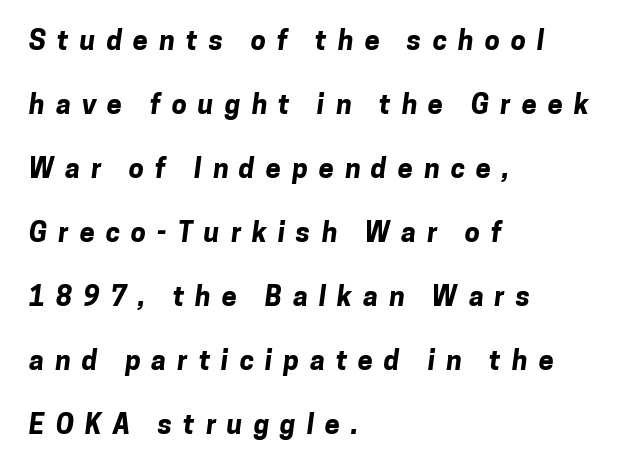
The image shows 27 px bold type; set left-aligned, loose line spacing (2.37x), unusually wide letter spacing (+0.41 em), not underlined.
